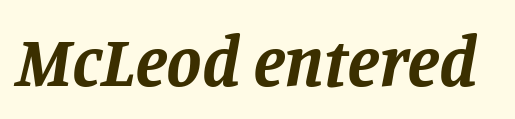
The image shows 71 px bold serif type, italic (leaning right); set normal letter spacing, not underlined; low stroke contrast and a large x-height.
